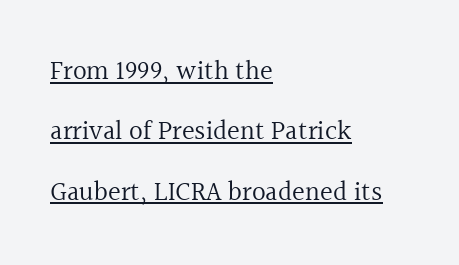
The image shows 27 px text type, upright; set left-aligned, loose line spacing (2.24x), normal letter spacing, underlined.
